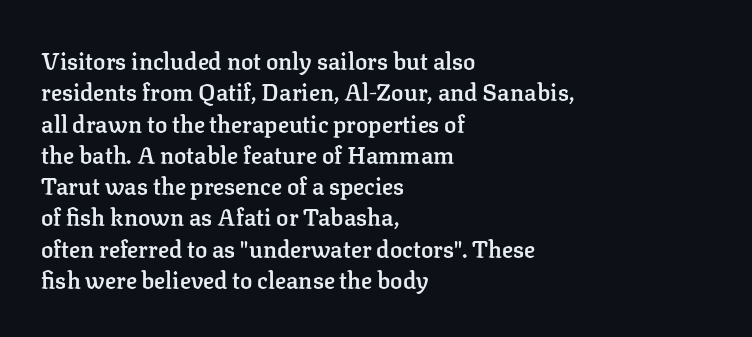
{"italic": "no", "bold": "semi", "underline": "no", "align": "left", "line_spacing": "normal", "line_spacing_ratio": 1.36, "letter_spacing": "normal", "letter_spacing_em": 0.0, "glyph_px": 23}
